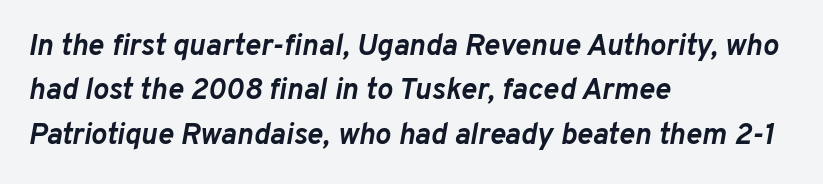
{"italic": "yes", "lean": "right", "slant_degrees": 10, "bold": "yes", "weight": "semibold", "width": "normal", "stroke_contrast": "low", "x_height": "medium", "monospaced": "no", "underline": "no", "align": "left", "line_spacing": "normal", "line_spacing_ratio": 1.48, "letter_spacing": "normal", "letter_spacing_em": 0.0, "glyph_px": 30}
